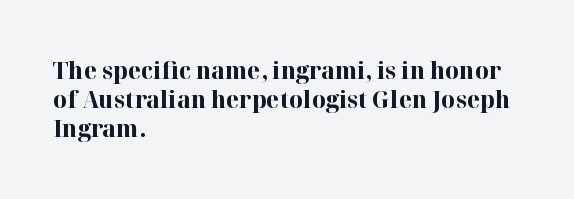
The image shows 24 px bold type, upright; set left-aligned, line spacing 1.21x, normal letter spacing, not underlined.
